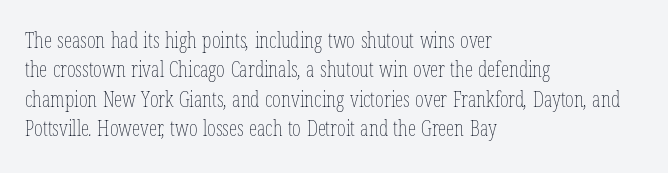
Q: Is the text bold? A: No.
Q: Is the text underlined? A: No.
Q: How is the paragraph aligned? A: Left-aligned.
Q: Is the spacing between letters normal or unusually wide? A: Normal.
Q: Is the spacing between lines tight, normal or loose? A: Normal.
